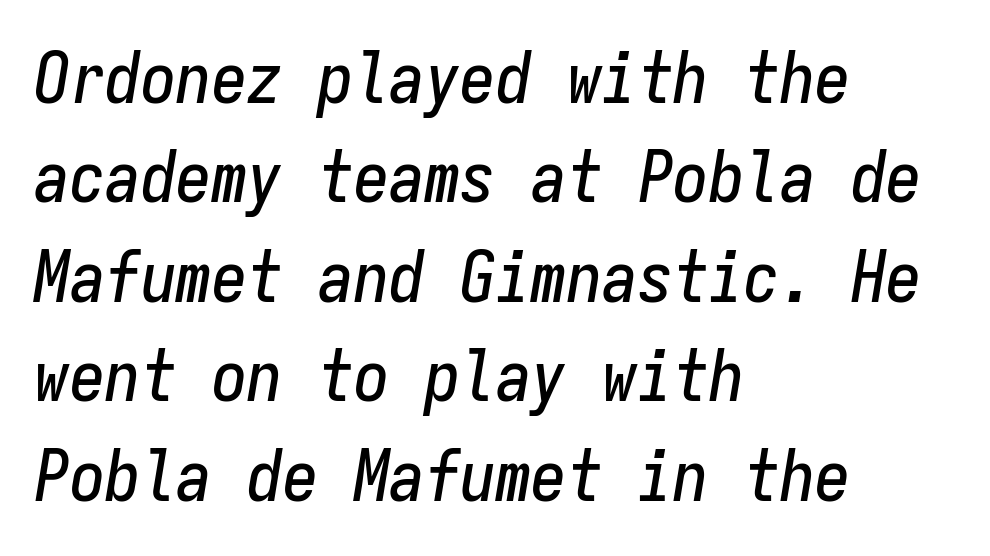
{"italic": "yes", "lean": "right", "slant_degrees": 9, "width": "condensed", "stroke_contrast": "low", "x_height": "medium", "monospaced": "yes", "underline": "no", "align": "left", "line_spacing": "normal", "line_spacing_ratio": 1.4, "letter_spacing": "normal", "letter_spacing_em": 0.0, "glyph_px": 71}
